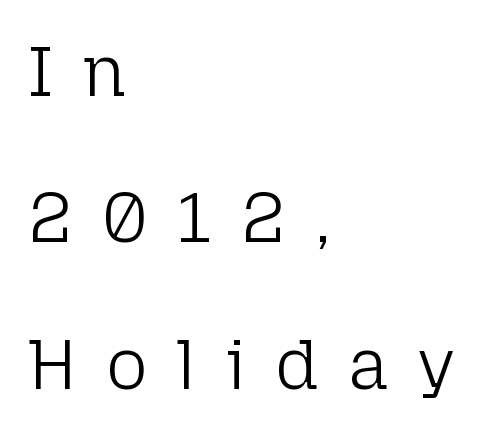
Think of a printed novel: that variable character pitch is what you see here. Bare-footed words on every line. The cut favours lightness, reaching ordinary text weight at its darkest. The passage shown stacks its lines with a broad gap. This sample is left-justified, so line endings fall wherever the words run out.
